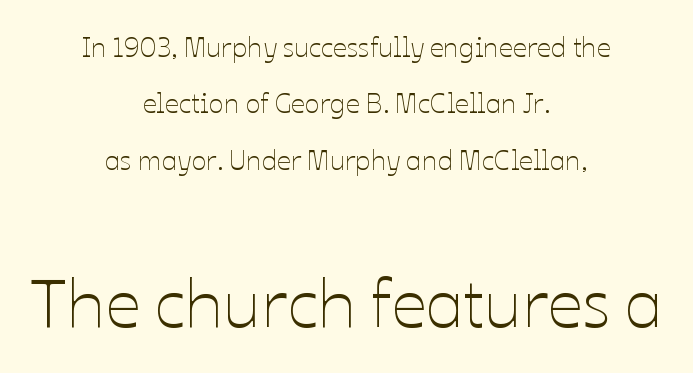
Q: Is the text bold? A: No.
Q: Is the text italic (slanted)? A: No, it is upright.
Q: Is the text underlined? A: No.
Q: How is the paragraph aligned? A: Centered.
Q: Is the spacing between letters normal or unusually wide? A: Normal.
Q: Is the spacing between lines tight, normal or loose? A: Loose.
Q: Which block of text is set in a larger size, the first (top) or the second (bottom)? A: The second (bottom) one.
Q: Width (condensed, normal, or wide)? A: Normal.
Q: Stroke contrast? A: Low.
Q: x-height? A: Medium.
Q: Monospaced? A: No.
